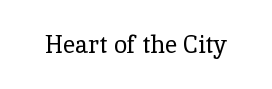
{"italic": "no", "bold": "no", "underline": "no", "letter_spacing": "normal", "letter_spacing_em": 0.0, "glyph_px": 24}
